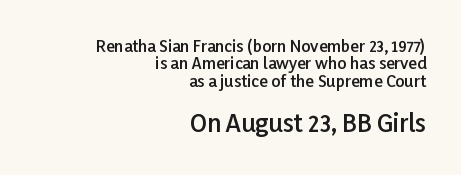
{"italic": "no", "bold": "semi", "underline": "no", "align": "right", "line_spacing": "tight", "line_spacing_ratio": 1.08, "letter_spacing": "normal", "letter_spacing_em": 0.0, "larger_block": "second", "size_ratio": 1.5, "glyph_px": 24}
